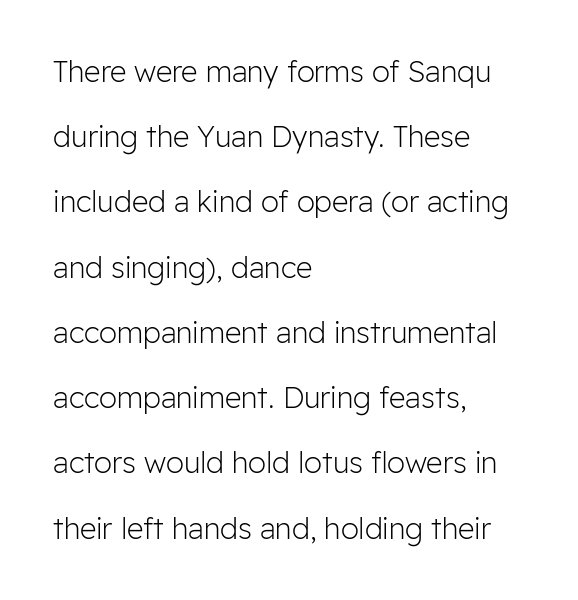
The letters sit at their default tracking, neither squeezed nor spread. Reading down the block, your eye returns to a fixed left position each line. Font category for this specimen: sans-serif. Looks like regular typesetting: each glyph gets only the width it needs. The area under the type is left untouched. Students, observe: this is what heavily led, spacious text looks like.
